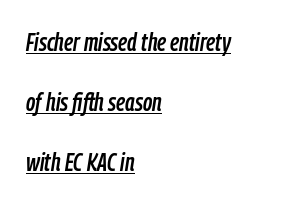
The image shows 25 px text type, italic (leaning right); set left-aligned, loose line spacing (2.4x), normal letter spacing, underlined.
